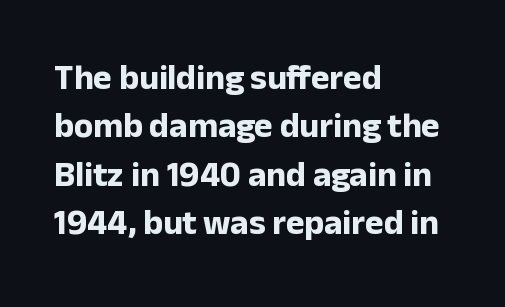
The image shows 35 px bold sans-serif type, upright; set left-aligned, normal line spacing (1.38x), normal letter spacing, not underlined; low stroke contrast and a medium x-height.
